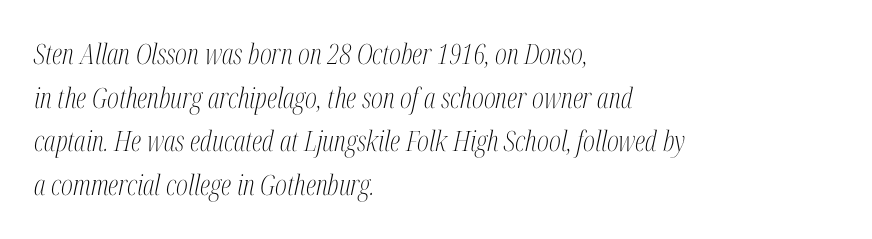
Q: Is the text bold? A: No.
Q: Is the text italic (slanted)? A: Yes, it leans right by about 12 degrees.
Q: Is the typeface a serif or a sans-serif typeface? A: Serif.
Q: Is the text underlined? A: No.
Q: How is the paragraph aligned? A: Left-aligned.
Q: Is the spacing between letters normal or unusually wide? A: Normal.
Q: Is the spacing between lines tight, normal or loose? A: Normal.
Q: Width (condensed, normal, or wide)? A: Condensed.
Q: Stroke contrast? A: Medium.
Q: x-height? A: Medium.
Q: Monospaced? A: No.
